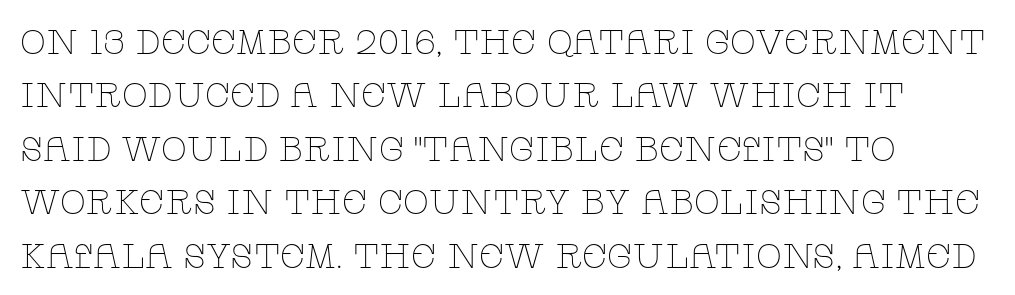
{"serif": "yes", "italic": "no", "bold": "no", "weight": "thin", "width": "wide", "stroke_contrast": "low", "x_height": "large", "monospaced": "no", "underline": "no", "align": "left", "line_spacing": "normal", "line_spacing_ratio": 1.57, "letter_spacing": "normal", "letter_spacing_em": 0.0, "glyph_px": 34}
